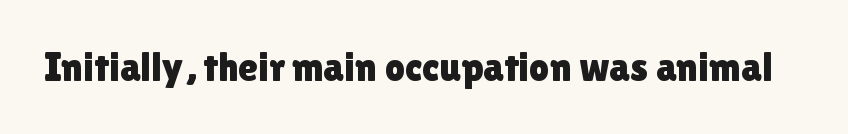
The image shows 40 px sans-serif type, upright; set normal letter spacing, not underlined; a medium x-height.
